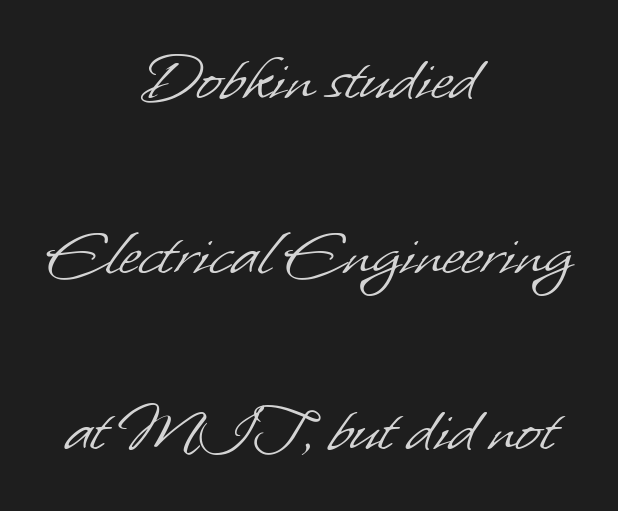
The passage shown is not underscored anywhere. A student would call this center alignment; a typographer would say set centered. The rendering uses natural spacing where letterforms have individual widths. Regarding leading, the lines here are spaced well apart. Letterform terminals end flat and unadorned throughout the passage.
